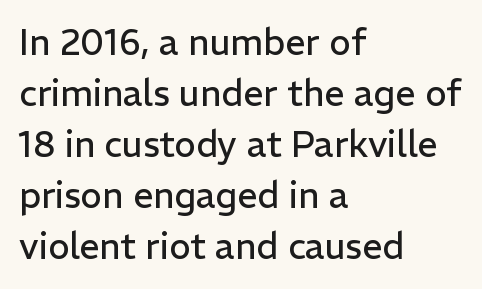
{"serif": "no", "italic": "no", "bold": "no", "weight": "regular", "width": "normal", "stroke_contrast": "low", "x_height": "medium", "monospaced": "no", "underline": "no", "align": "left", "line_spacing": "normal", "line_spacing_ratio": 1.42, "letter_spacing": "normal", "letter_spacing_em": 0.0, "glyph_px": 36}
